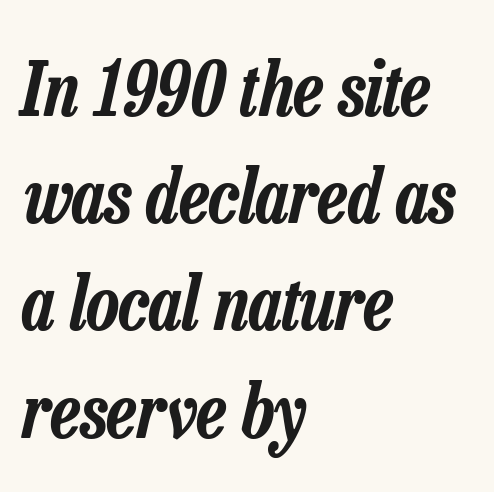
Q: Is the text italic (slanted)? A: Yes, it leans right by about 13 degrees.
Q: Is the text underlined? A: No.
Q: How is the paragraph aligned? A: Left-aligned.
Q: Is the spacing between letters normal or unusually wide? A: Normal.
Q: Is the spacing between lines tight, normal or loose? A: Normal.
Q: Width (condensed, normal, or wide)? A: Condensed.
Q: Stroke contrast? A: Low.
Q: x-height? A: Medium.
Q: Monospaced? A: No.
